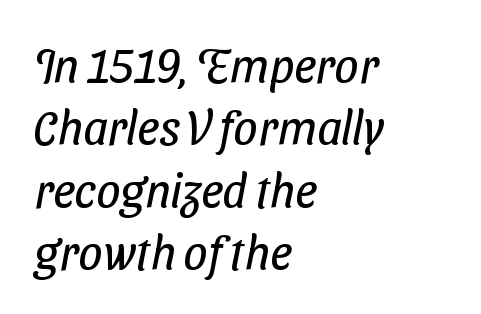
{"serif": "no", "bold": "no", "weight": "regular", "width": "condensed", "stroke_contrast": "low", "x_height": "medium", "monospaced": "no", "underline": "no", "align": "left", "line_spacing": "normal", "line_spacing_ratio": 1.3, "letter_spacing": "normal", "letter_spacing_em": 0.0, "glyph_px": 48}
